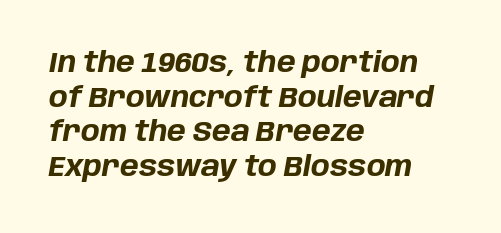
Q: Is the text bold? A: Yes.
Q: Is the text italic (slanted)? A: Yes, it leans right by about 10 degrees.
Q: Is the text underlined? A: No.
Q: How is the paragraph aligned? A: Left-aligned.
Q: Is the spacing between letters normal or unusually wide? A: Normal.
Q: Width (condensed, normal, or wide)? A: Normal.
Q: Stroke contrast? A: Low.
Q: x-height? A: Large.
Q: Monospaced? A: No.
